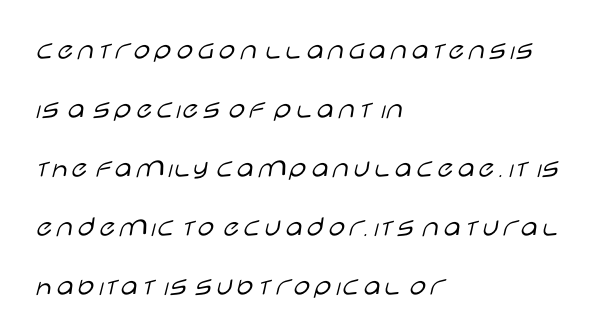
{"serif": "no", "bold": "no", "weight": "light", "width": "wide", "stroke_contrast": "low", "x_height": "large", "monospaced": "no", "underline": "no", "align": "left", "line_spacing": "loose", "line_spacing_ratio": 1.97, "letter_spacing": "normal", "letter_spacing_em": 0.0, "glyph_px": 30}
